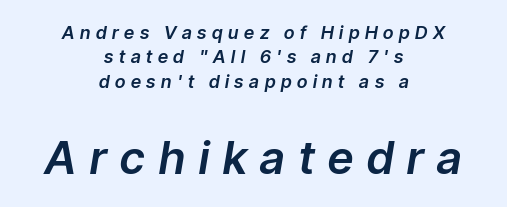
{"italic": "yes", "lean": "right", "slant_degrees": 9, "width": "normal", "stroke_contrast": "low", "x_height": "medium", "monospaced": "no", "underline": "no", "align": "center", "line_spacing": "normal", "line_spacing_ratio": 1.36, "letter_spacing": "wide", "letter_spacing_em": 0.31, "larger_block": "second", "size_ratio": 2.5, "glyph_px": 45}
